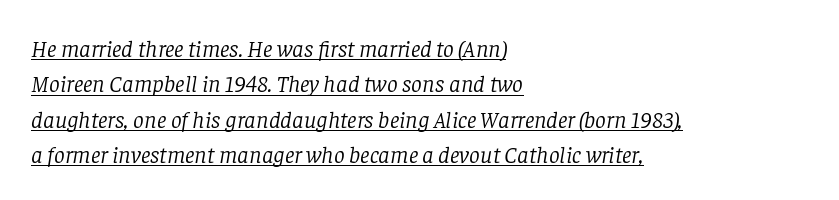
The image shows 24 px text type, italic (leaning right); set left-aligned, normal line spacing (1.47x), normal letter spacing, underlined.
